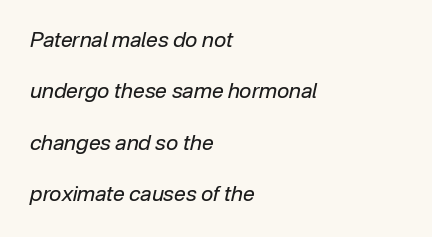
Q: Is the text bold? A: No.
Q: Is the text italic (slanted)? A: Yes, it leans right by about 12 degrees.
Q: Is the text underlined? A: No.
Q: How is the paragraph aligned? A: Left-aligned.
Q: Is the spacing between letters normal or unusually wide? A: Normal.
Q: Is the spacing between lines tight, normal or loose? A: Loose.
